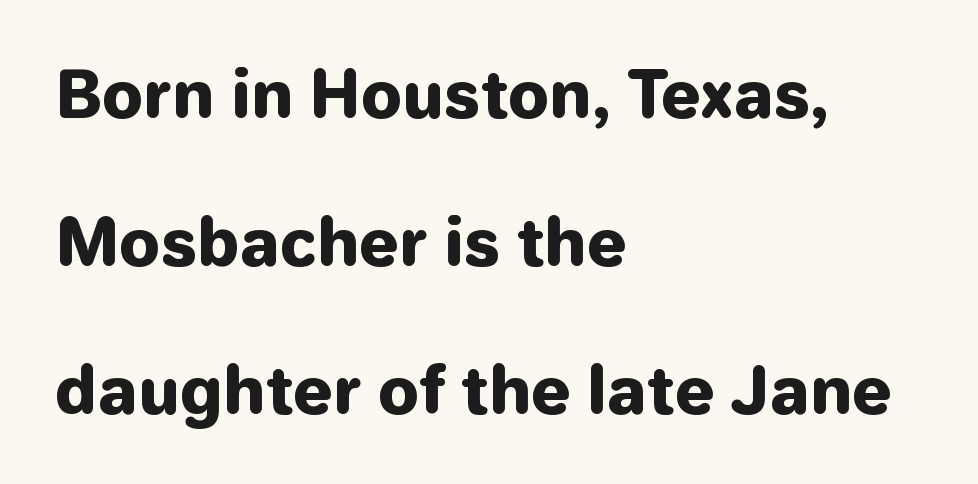
{"serif": "no", "italic": "no", "bold": "yes", "weight": "heavy", "width": "normal", "stroke_contrast": "low", "x_height": "medium", "monospaced": "no", "underline": "no", "align": "left", "line_spacing": "loose", "line_spacing_ratio": 2.31, "letter_spacing": "normal", "letter_spacing_em": 0.0, "glyph_px": 64}
